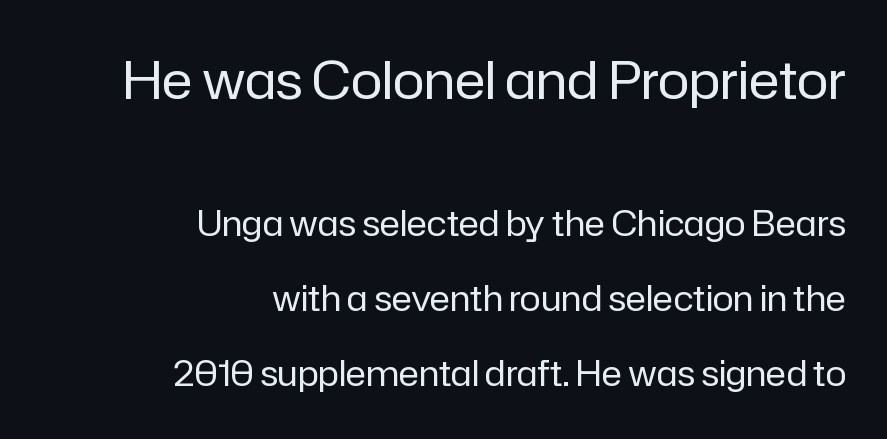
The image shows 53 px regular-weight sans-serif type, upright; set right-aligned, loose line spacing (2.14x), normal letter spacing, not underlined; the first (top) block is 1.51x larger; low stroke contrast and a medium x-height.
